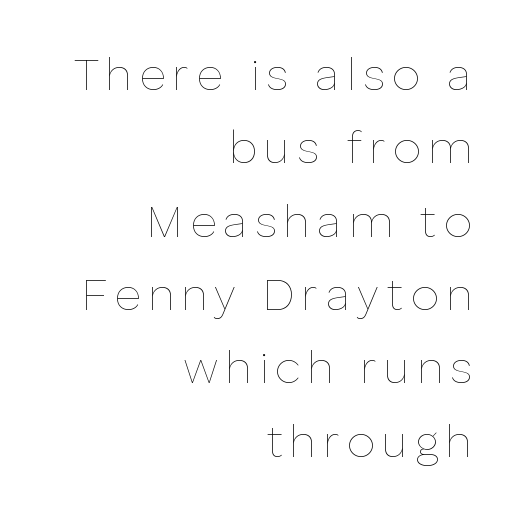
Q: Is the text bold? A: No.
Q: Is the text italic (slanted)? A: No, it is upright.
Q: Is the text underlined? A: No.
Q: How is the paragraph aligned? A: Right-aligned.
Q: Is the spacing between lines tight, normal or loose? A: Normal.
Q: Width (condensed, normal, or wide)? A: Normal.
Q: Stroke contrast? A: Low.
Q: x-height? A: Medium.
Q: Monospaced? A: No.
